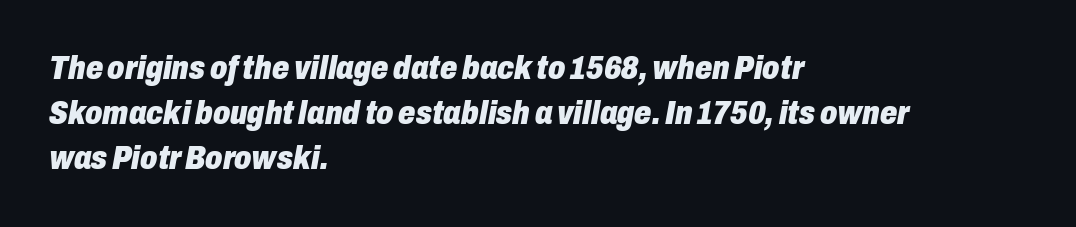
{"italic": "yes", "lean": "right", "slant_degrees": 10, "bold": "yes", "weight": "heavy", "width": "condensed", "stroke_contrast": "low", "x_height": "medium", "monospaced": "no", "underline": "no", "align": "left", "line_spacing": "normal", "line_spacing_ratio": 1.33, "letter_spacing": "normal", "letter_spacing_em": 0.0, "glyph_px": 34}
